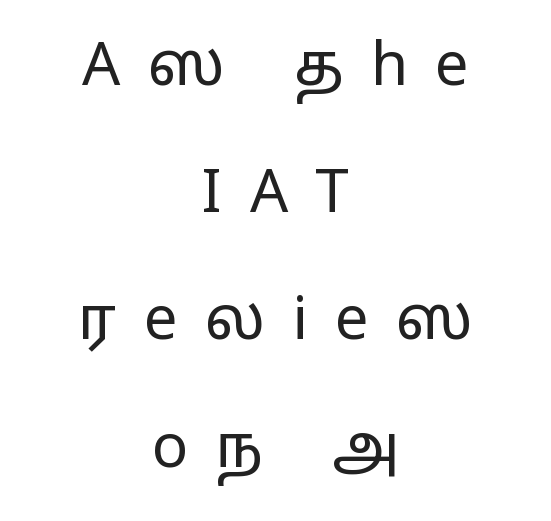
{"serif": "no", "italic": "no", "bold": "no", "weight": "regular", "width": "wide", "stroke_contrast": "low", "x_height": "medium", "monospaced": "no", "underline": "no", "align": "center", "line_spacing": "loose", "line_spacing_ratio": 2.12, "letter_spacing": "wide", "letter_spacing_em": 0.45, "glyph_px": 60}
